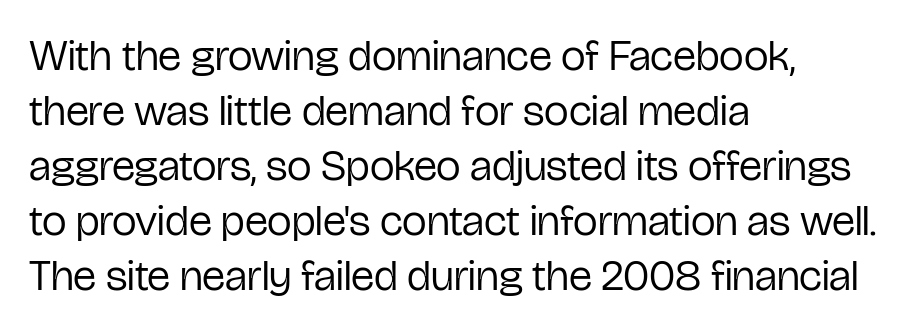
Q: Is the text bold? A: No.
Q: Is the text italic (slanted)? A: No, it is upright.
Q: Is the typeface a serif or a sans-serif typeface? A: Sans-serif.
Q: Is the text underlined? A: No.
Q: How is the paragraph aligned? A: Left-aligned.
Q: Is the spacing between letters normal or unusually wide? A: Normal.
Q: Is the spacing between lines tight, normal or loose? A: Normal.
Q: Width (condensed, normal, or wide)? A: Condensed.
Q: Stroke contrast? A: Low.
Q: x-height? A: Medium.
Q: Monospaced? A: No.
